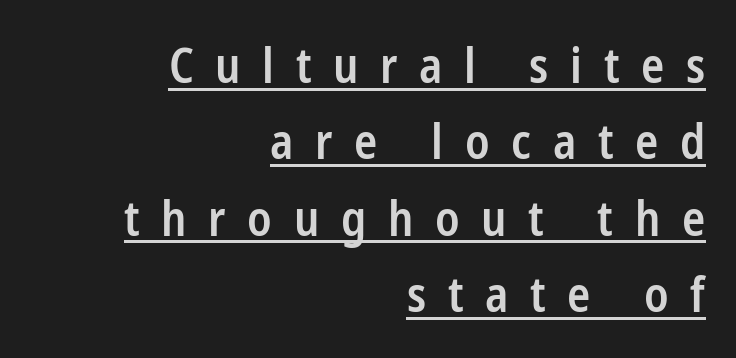
{"serif": "no", "italic": "no", "bold": "semi", "weight": "semibold", "width": "condensed", "stroke_contrast": "low", "x_height": "medium", "monospaced": "no", "underline": "yes", "align": "right", "line_spacing": "normal", "line_spacing_ratio": 1.59, "letter_spacing": "wide", "letter_spacing_em": 0.45, "glyph_px": 48}
